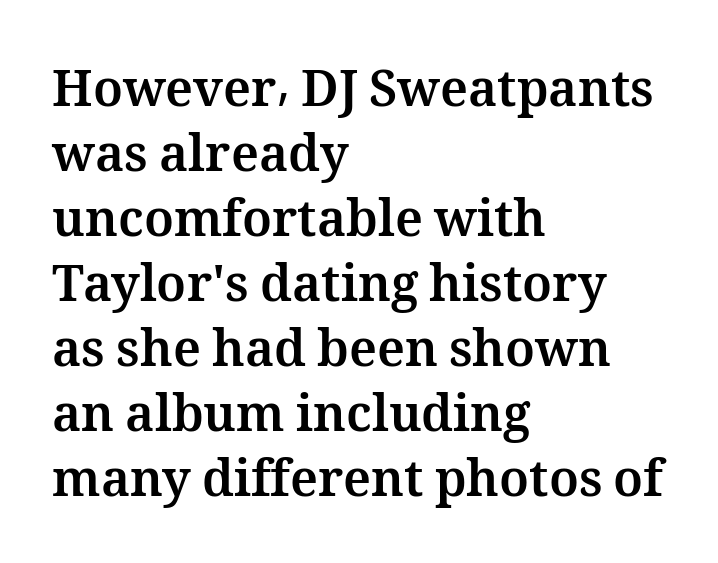
The image shows 50 px bold type, upright; set left-aligned, normal line spacing (1.3x), normal letter spacing, not underlined; medium stroke contrast and a medium x-height.
